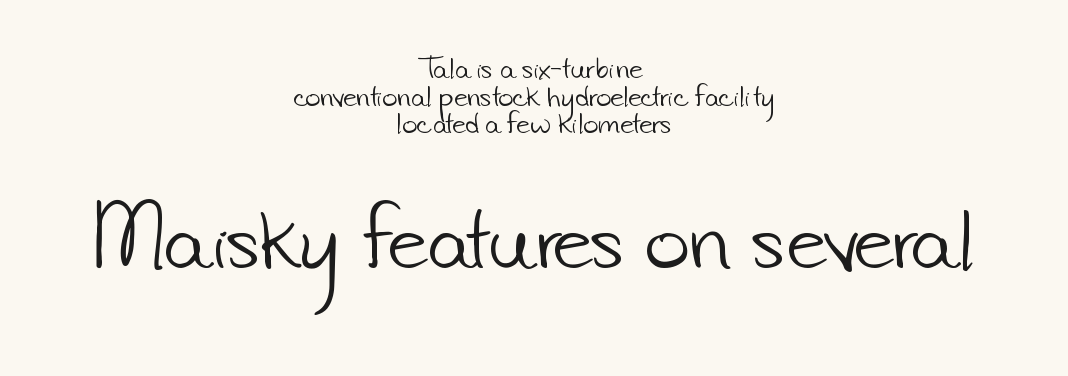
The weight would be labelled regular, book, light, or lighter still. Characters follow at the spacing the type designer built in. The space between consecutive lines is stingy. The setting favours the middle, as headings and verse often do. Typographically, this falls in the sans-serif category. Anything drawn beneath the words? Only blank space.
